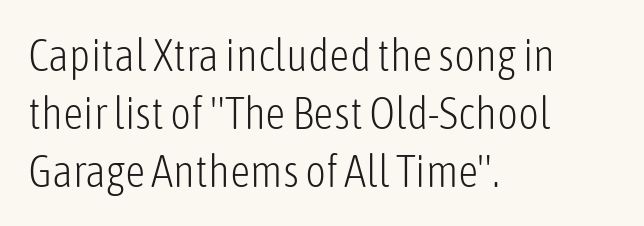
Descenders are the only things crossing below the line. Teacher's note: observe the even left margin — that is flush-left alignment. Do the characters align in a grid? No, the font is proportional. Students, note that the glyphs here touch the page at normal intervals. In terms of leading, this rendering sits right in the middle.
